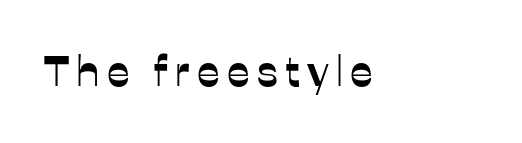
{"serif": "no", "italic": "no", "width": "normal", "stroke_contrast": "low", "x_height": "medium", "monospaced": "no", "underline": "no", "glyph_px": 43}
